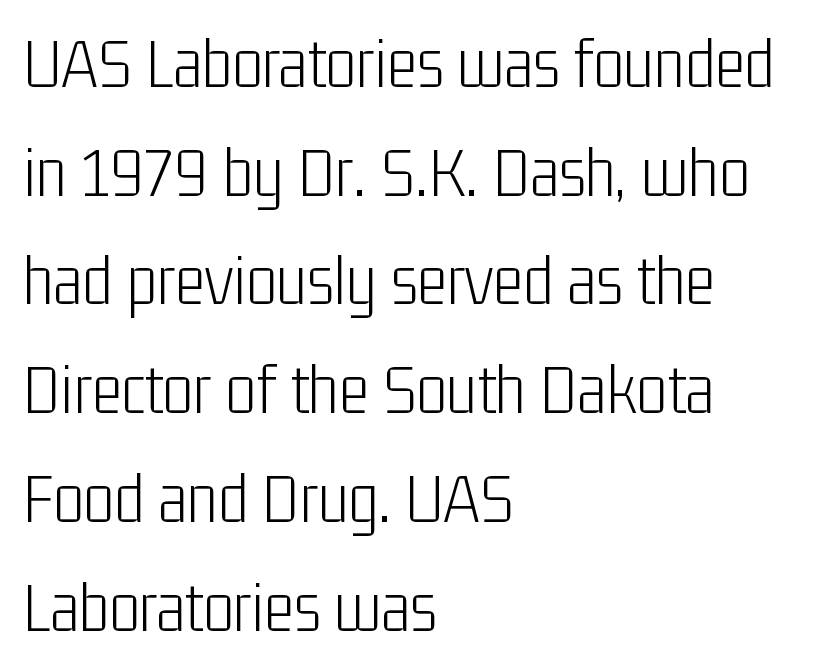
In terms of leading, this rendering sits right in the middle. The rendering uses natural spacing where letterforms have individual widths. The lines are quadded left. Is the letter spacing exaggerated? No — it looks like the ordinary default.
